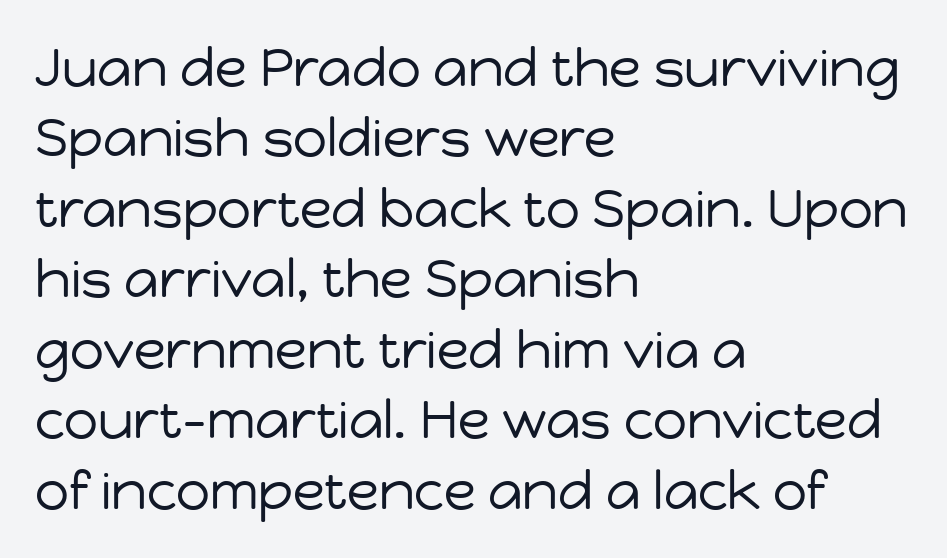
{"serif": "no", "italic": "no", "bold": "no", "weight": "regular", "width": "normal", "stroke_contrast": "low", "x_height": "medium", "monospaced": "no", "underline": "no", "align": "left", "line_spacing": "normal", "line_spacing_ratio": 1.33, "letter_spacing": "normal", "letter_spacing_em": 0.0, "glyph_px": 53}
